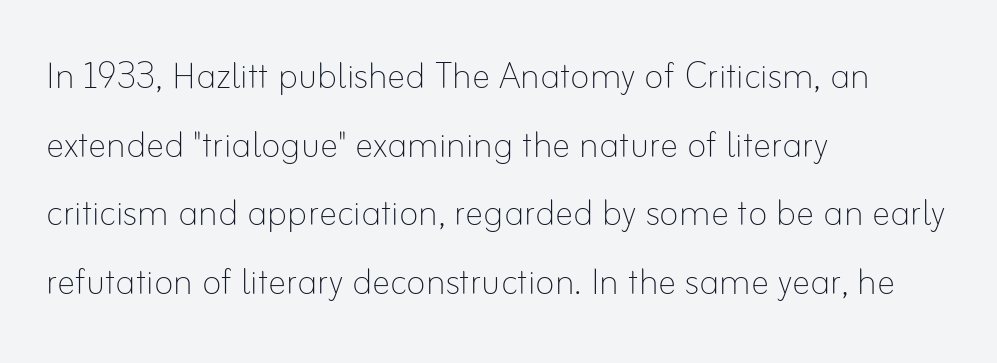
Q: Is the text bold? A: No.
Q: Is the text italic (slanted)? A: No, it is upright.
Q: Is the text underlined? A: No.
Q: How is the paragraph aligned? A: Left-aligned.
Q: Is the spacing between letters normal or unusually wide? A: Normal.
Q: Is the spacing between lines tight, normal or loose? A: Normal.
Q: Width (condensed, normal, or wide)? A: Normal.
Q: Stroke contrast? A: Low.
Q: x-height? A: Small.
Q: Monospaced? A: No.
